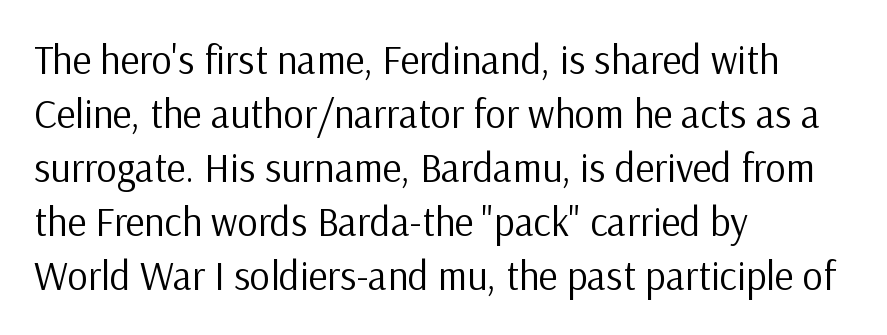
The image shows 40 px regular-weight sans-serif type, upright; set left-aligned, normal line spacing (1.35x), normal letter spacing, not underlined; low stroke contrast and a medium x-height.
